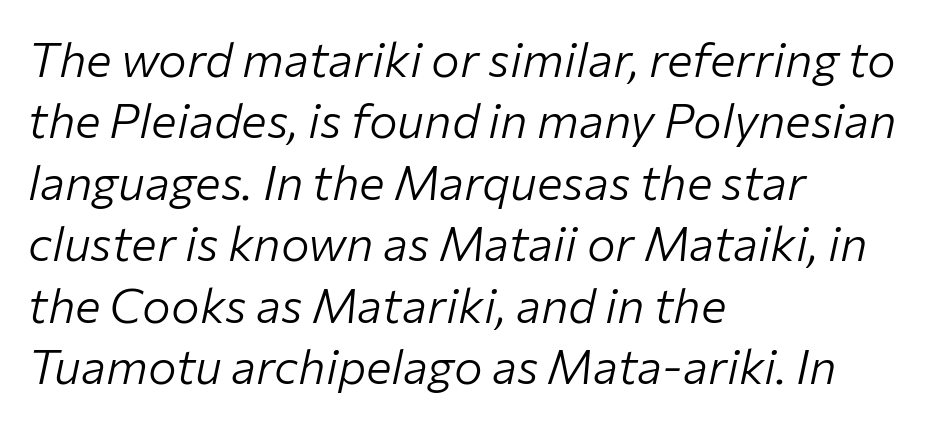
{"italic": "yes", "lean": "right", "slant_degrees": 12, "bold": "no", "weight": "light", "width": "normal", "stroke_contrast": "low", "x_height": "medium", "monospaced": "no", "underline": "no", "align": "left", "line_spacing": "normal", "line_spacing_ratio": 1.28, "letter_spacing": "normal", "letter_spacing_em": 0.0, "glyph_px": 48}
